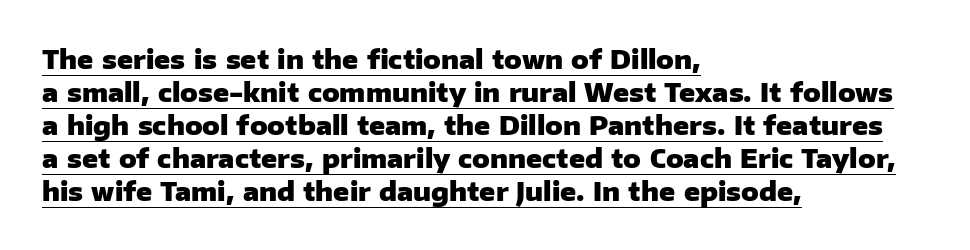
Where is the straight margin? On the left. Does the weight exceed regular? Yes, all the way to bold. These lines were composed using upright roman letters. The lettering is marked with a stroke running underneath it. The letters sit at their default tracking, neither squeezed nor spread.
